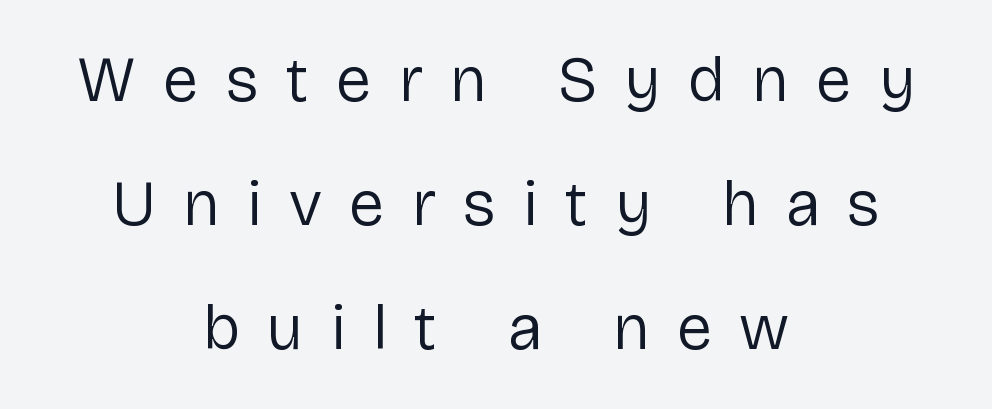
{"serif": "no", "italic": "no", "bold": "no", "weight": "regular", "width": "normal", "stroke_contrast": "low", "x_height": "medium", "monospaced": "no", "underline": "no", "align": "center", "line_spacing": "loose", "line_spacing_ratio": 1.94, "letter_spacing": "wide", "letter_spacing_em": 0.43, "glyph_px": 64}
